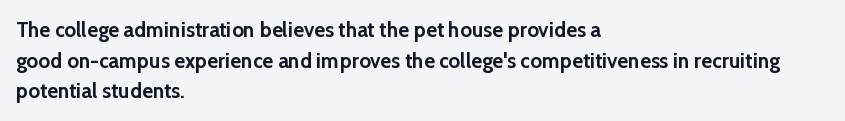
Glyph-to-glyph distance matches everyday printed text. If you drew a line through each stem, it would be perfectly vertical. Horizontal bands of white between lines are of average thickness. Type without underlining. The glyphs have the mass of a bold cut.
